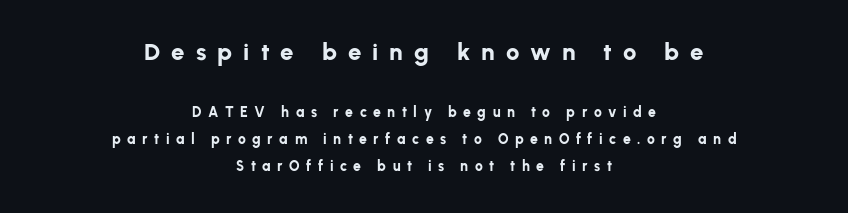
The image shows 24 px bold type, upright; set centered, loose line spacing (1.94x), unusually wide letter spacing (+0.46 em), not underlined; the first (top) block is 1.71x larger.
